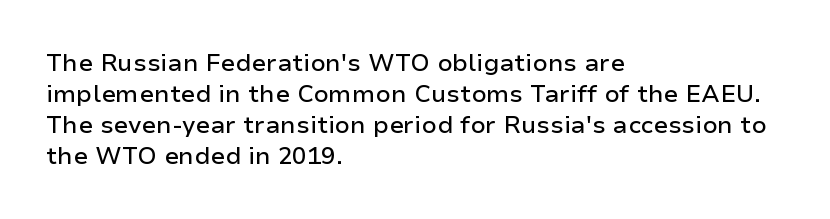
The rag falls on the right side of this text block. How would I describe the line gaps? Plain and ordinary. Ordinary non-slanted type is in use. The gaps between neighbouring characters are ordinary and unremarkable.
